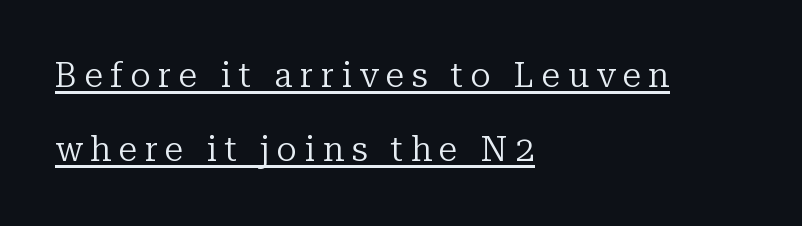
{"serif": "yes", "italic": "no", "bold": "no", "weight": "regular", "width": "normal", "stroke_contrast": "low", "x_height": "medium", "monospaced": "no", "underline": "yes", "align": "left", "line_spacing": "loose", "line_spacing_ratio": 2.18, "letter_spacing": "wide", "letter_spacing_em": 0.22, "glyph_px": 34}
